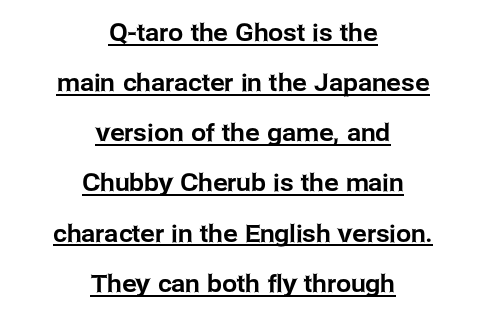
Quick note: not italic, upright. A baseline rule has been typeset under these characters. Regarding leading, the lines here are spaced well apart. What stands out about the letter spacing? Nothing — it is the standard amount. Notice how the passage keeps no hard edge, just a central spine.
